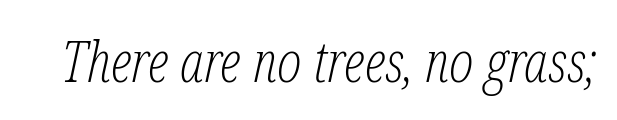
Q: Is the text bold? A: No.
Q: Is the text italic (slanted)? A: Yes, it leans right by about 12 degrees.
Q: Is the typeface a serif or a sans-serif typeface? A: Serif.
Q: Is the text underlined? A: No.
Q: Is the spacing between letters normal or unusually wide? A: Normal.
Q: Width (condensed, normal, or wide)? A: Condensed.
Q: Stroke contrast? A: Low.
Q: x-height? A: Medium.
Q: Monospaced? A: No.
